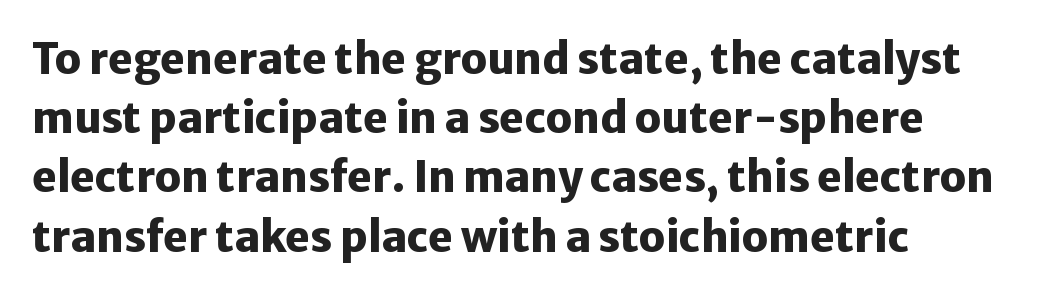
{"serif": "no", "italic": "no", "bold": "yes", "weight": "heavy", "width": "normal", "stroke_contrast": "low", "x_height": "medium", "monospaced": "no", "underline": "no", "align": "left", "line_spacing": "normal", "line_spacing_ratio": 1.41, "letter_spacing": "normal", "letter_spacing_em": 0.0, "glyph_px": 42}
